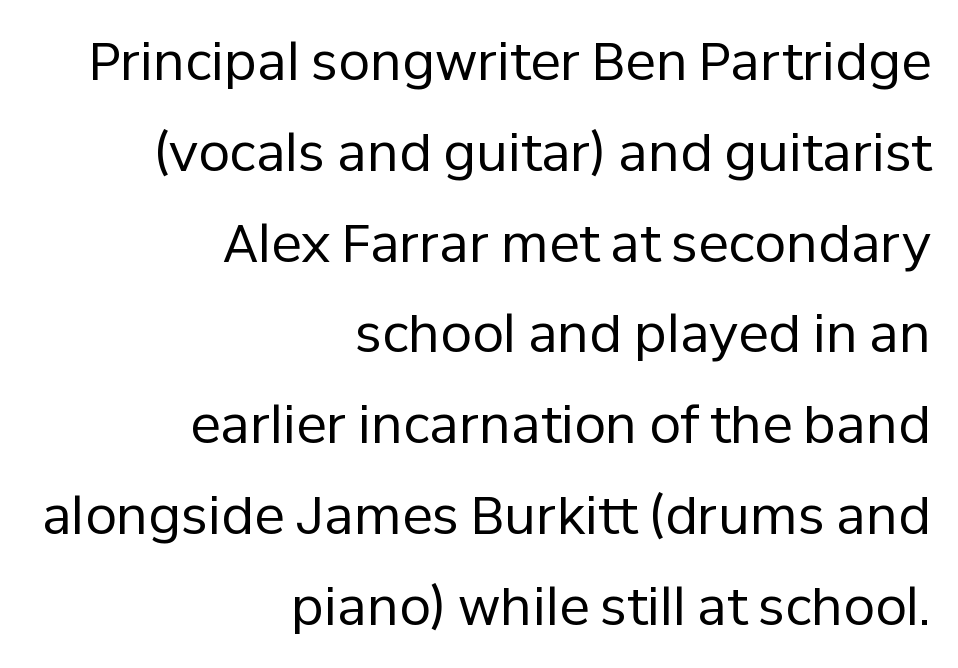
The image shows 51 px regular-weight sans-serif type, upright; set right-aligned, line spacing 1.78x, normal letter spacing, not underlined; low stroke contrast and a medium x-height.
